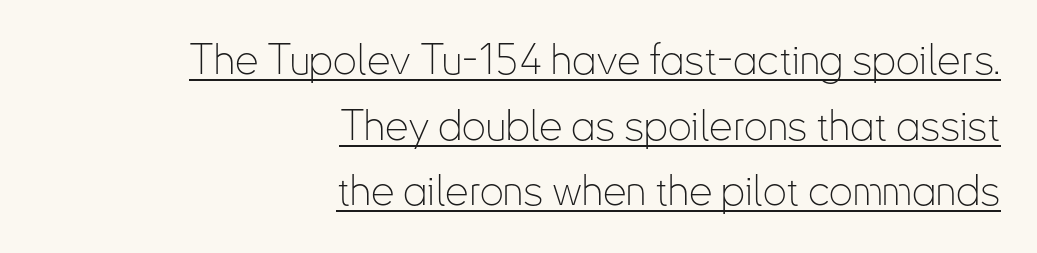
The image shows 42 px thin, condensed sans-serif type, upright; set right-aligned, normal line spacing (1.56x), normal letter spacing, underlined; low stroke contrast and a small x-height.
